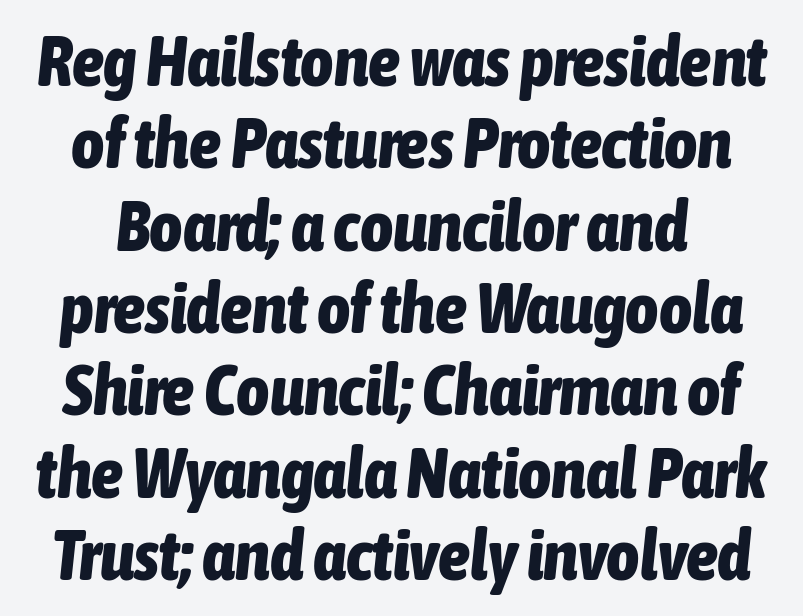
The image shows 71 px bold, condensed type, italic (leaning right); set line spacing 1.16x, normal letter spacing, not underlined; low stroke contrast and a medium x-height.
